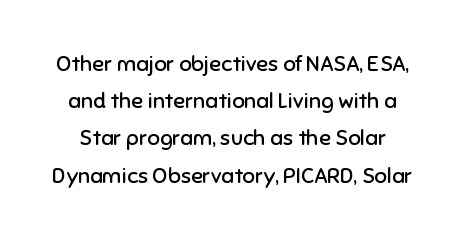
{"italic": "no", "bold": "no", "underline": "no", "line_spacing": "normal", "line_spacing_ratio": 1.69, "letter_spacing": "normal", "letter_spacing_em": 0.0, "glyph_px": 22}
